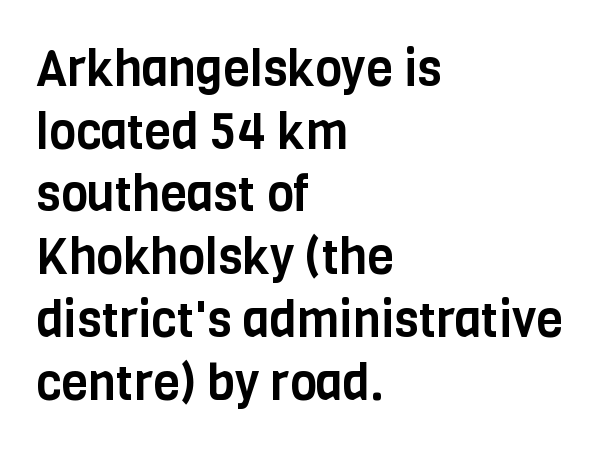
{"serif": "no", "italic": "no", "width": "condensed", "stroke_contrast": "low", "x_height": "large", "monospaced": "no", "underline": "no", "align": "left", "line_spacing": "normal", "line_spacing_ratio": 1.28, "letter_spacing": "normal", "letter_spacing_em": 0.0, "glyph_px": 49}
